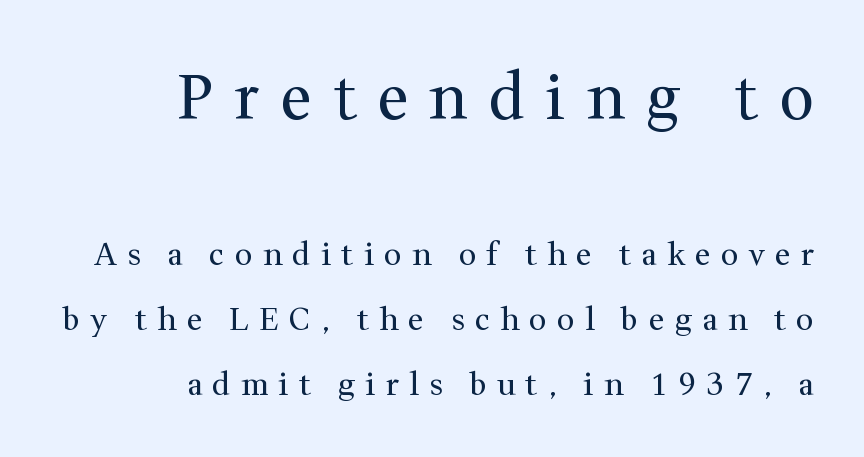
Q: Is the text bold? A: No.
Q: Is the text italic (slanted)? A: No, it is upright.
Q: Is the typeface a serif or a sans-serif typeface? A: Serif.
Q: Is the text underlined? A: No.
Q: How is the paragraph aligned? A: Right-aligned.
Q: Is the spacing between letters normal or unusually wide? A: Unusually wide.
Q: Is the spacing between lines tight, normal or loose? A: Loose.
Q: Which block of text is set in a larger size, the first (top) or the second (bottom)? A: The first (top) one.
Q: Width (condensed, normal, or wide)? A: Normal.
Q: Stroke contrast? A: Medium.
Q: x-height? A: Medium.
Q: Monospaced? A: No.
